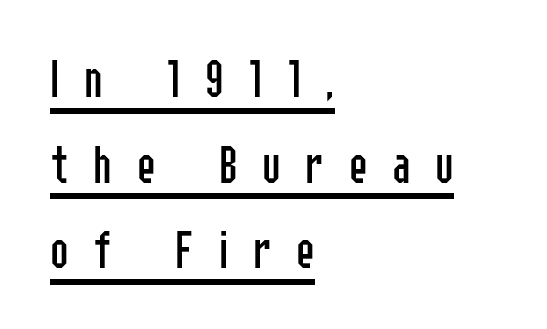
The image shows 56 px regular-weight, condensed sans-serif type, upright; set left-aligned, normal line spacing (1.53x), unusually wide letter spacing (+0.44 em), underlined; low stroke contrast and a medium x-height.
